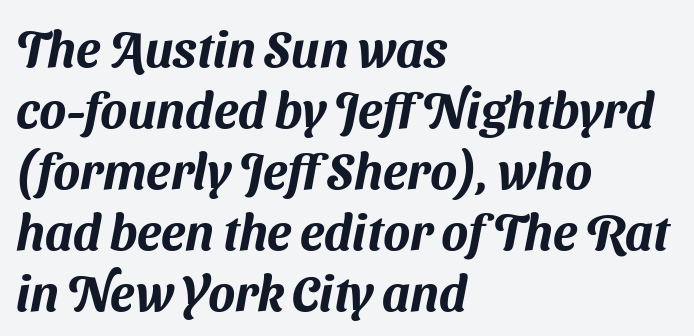
{"serif": "no", "width": "normal", "stroke_contrast": "medium", "x_height": "medium", "monospaced": "no", "underline": "no", "align": "left", "line_spacing_ratio": 1.22, "letter_spacing": "normal", "letter_spacing_em": 0.0, "glyph_px": 50}
